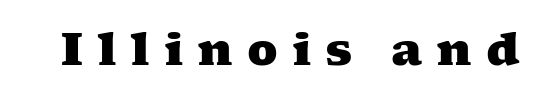
The image shows 45 px heavy, wide serif type; set unusually wide letter spacing (+0.31 em), not underlined; medium stroke contrast and a medium x-height.
